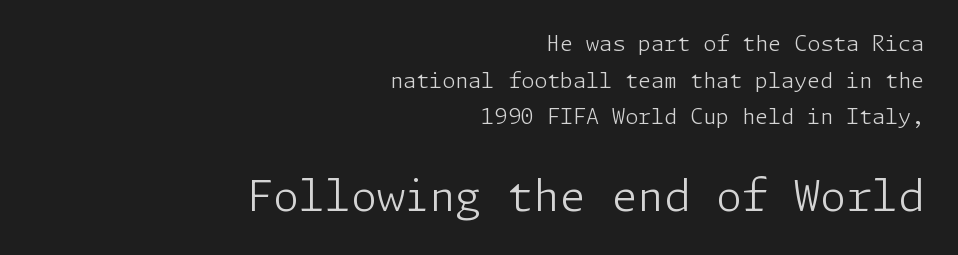
Horizontally, the lines are justified to the trailing edge only. The block sitting lower on the canvas is the one with enlarged characters. Spacing between characters is what you'd get straight out of the box. Letters have the restrained weight of plain body copy at most. Are there feet on the stems? There aren't — it's a sans. This is the regular roman posture of the typeface.
